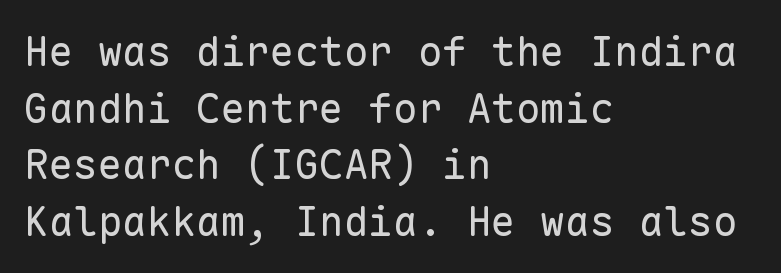
Q: Is the text bold? A: No.
Q: Is the text italic (slanted)? A: No, it is upright.
Q: Is the typeface a serif or a sans-serif typeface? A: Sans-serif.
Q: Is the text underlined? A: No.
Q: How is the paragraph aligned? A: Left-aligned.
Q: Is the spacing between letters normal or unusually wide? A: Normal.
Q: Is the spacing between lines tight, normal or loose? A: Normal.
Q: Width (condensed, normal, or wide)? A: Normal.
Q: Stroke contrast? A: Low.
Q: x-height? A: Medium.
Q: Monospaced? A: Yes.
